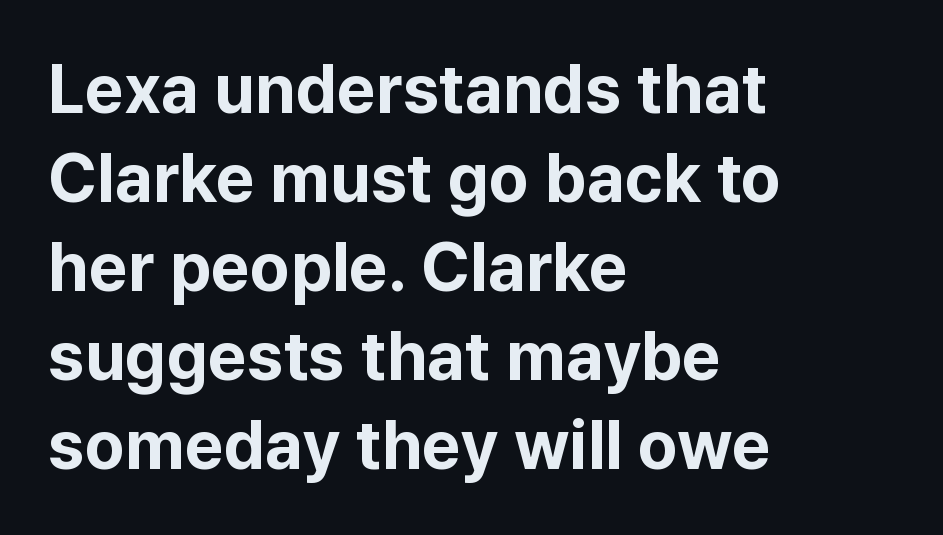
The image shows 68 px bold sans-serif type, upright; set left-aligned, normal line spacing (1.31x), normal letter spacing, not underlined; low stroke contrast and a medium x-height.
